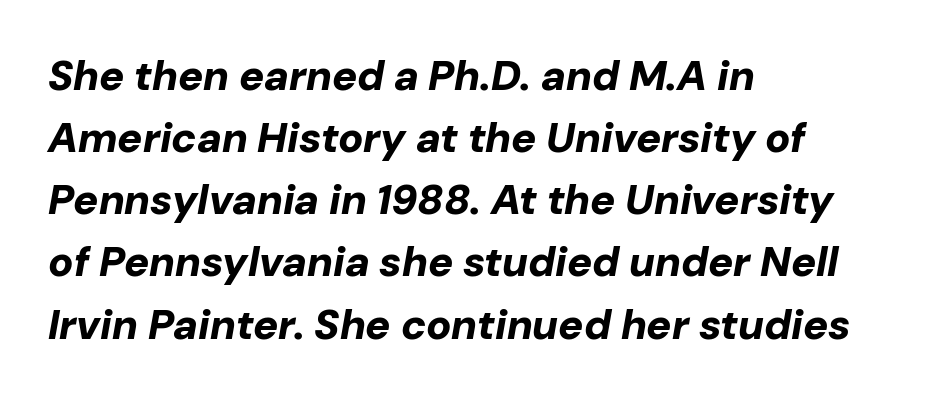
Here the designer chose a conventional face with non-uniform glyph widths. The strip under each line holds only bare page. Does the lettering tilt? It does — this is italic. The compositor pushed each line to the left boundary. Stroke thickness is high; the sample reads as a true bold.
